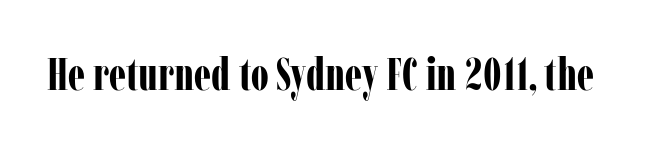
{"serif": "yes", "italic": "no", "bold": "yes", "weight": "bold", "width": "condensed", "stroke_contrast": "low", "x_height": "medium", "monospaced": "no", "underline": "no", "letter_spacing": "normal", "letter_spacing_em": 0.0, "glyph_px": 45}
